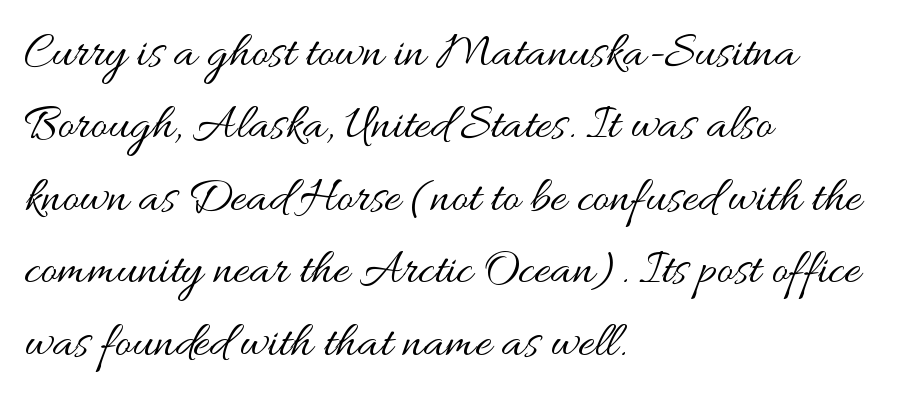
{"bold": "no", "weight": "regular", "width": "wide", "stroke_contrast": "medium", "x_height": "small", "monospaced": "no", "underline": "no", "align": "left", "line_spacing": "normal", "line_spacing_ratio": 1.45, "letter_spacing": "normal", "letter_spacing_em": 0.0, "glyph_px": 50}
